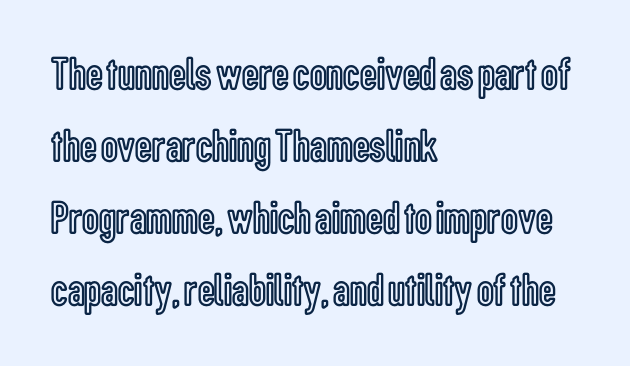
The image shows 47 px condensed type, upright; set left-aligned, normal line spacing (1.53x), normal letter spacing, not underlined; a medium x-height.
